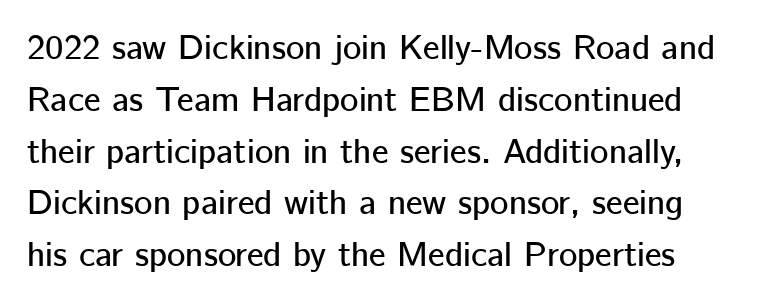
The image shows 35 px sans-serif type, upright; set normal line spacing (1.48x), normal letter spacing, not underlined; low stroke contrast and a medium x-height.
